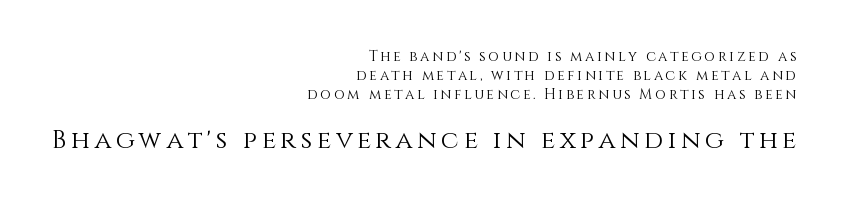
The letters stand upright; this is a roman face. The string is rendered with underlining switched off. The lines sit at an ordinary, default distance from one another. Top chunk: small. Bottom chunk: large.
